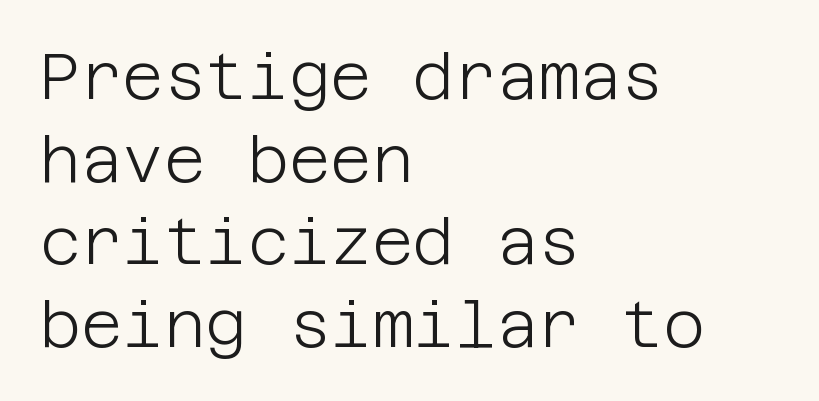
Bare-footed words on every line. This block has exactly the height ordinary leading produces. The horizontal fit of the characters is conventional and even. This is sans-serif lettering, the kind often seen on screens and signage. No italicization has been applied; the sample stays upright.
